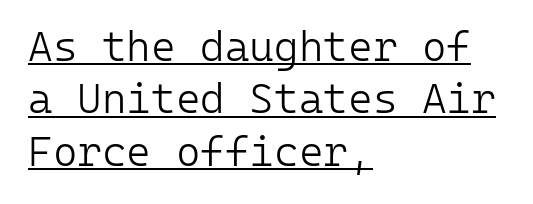
The letterforms sit at book weight or below. Caption: multi-line text, flush left, ragged right. Looks like terminal output: every glyph gets an equal slot. The face used here is rendered with its standard letterfit. Quick note: not italic, upright. Quick note: interline space is typical.
